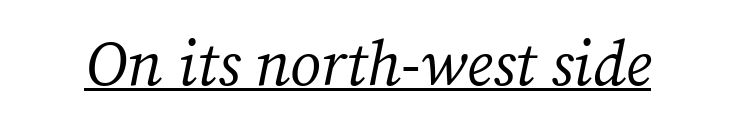
{"serif": "yes", "italic": "yes", "lean": "right", "slant_degrees": 12, "bold": "no", "weight": "regular", "width": "normal", "stroke_contrast": "medium", "x_height": "medium", "monospaced": "no", "underline": "yes", "letter_spacing": "normal", "letter_spacing_em": 0.0, "glyph_px": 63}
